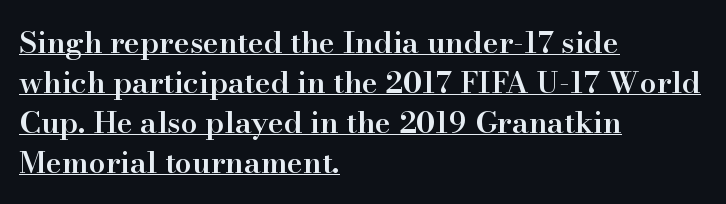
{"serif": "yes", "italic": "no", "bold": "semi", "weight": "semibold", "width": "normal", "stroke_contrast": "high", "x_height": "small", "monospaced": "no", "underline": "yes", "align": "left", "line_spacing": "normal", "line_spacing_ratio": 1.33, "letter_spacing": "normal", "letter_spacing_em": 0.0, "glyph_px": 30}
